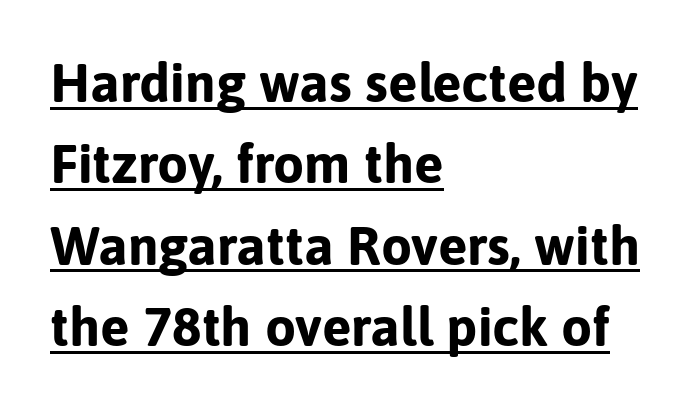
Q: Is the text bold? A: Yes.
Q: Is the text italic (slanted)? A: No, it is upright.
Q: Is the typeface a serif or a sans-serif typeface? A: Sans-serif.
Q: Is the text underlined? A: Yes.
Q: How is the paragraph aligned? A: Left-aligned.
Q: Is the spacing between letters normal or unusually wide? A: Normal.
Q: Is the spacing between lines tight, normal or loose? A: Normal.
Q: Width (condensed, normal, or wide)? A: Normal.
Q: Stroke contrast? A: Low.
Q: x-height? A: Medium.
Q: Monospaced? A: No.
